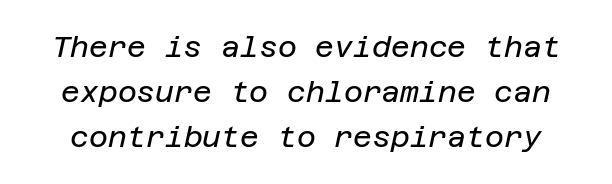
Q: Is the text bold? A: No.
Q: Is the text italic (slanted)? A: Yes, it leans right by about 12 degrees.
Q: Is the text underlined? A: No.
Q: Is the spacing between letters normal or unusually wide? A: Normal.
Q: Is the spacing between lines tight, normal or loose? A: Normal.
Q: Width (condensed, normal, or wide)? A: Normal.
Q: Stroke contrast? A: Low.
Q: x-height? A: Large.
